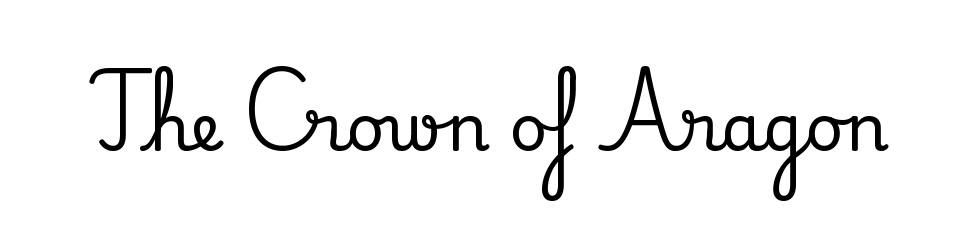
Q: Is the text italic (slanted)? A: No, it is upright.
Q: Is the typeface a serif or a sans-serif typeface? A: Serif.
Q: Is the text underlined? A: No.
Q: Is the spacing between letters normal or unusually wide? A: Normal.
Q: Width (condensed, normal, or wide)? A: Normal.
Q: Stroke contrast? A: Medium.
Q: x-height? A: Small.
Q: Monospaced? A: No.
